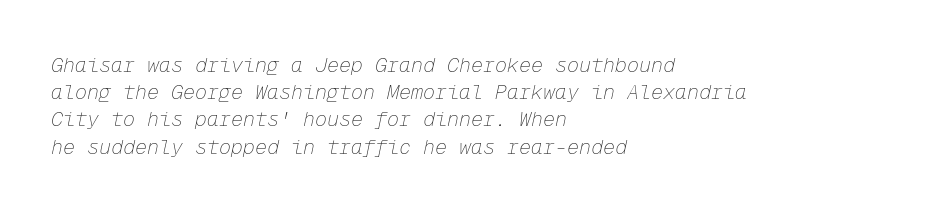
{"italic": "yes", "lean": "right", "slant_degrees": 12, "bold": "no", "underline": "no", "align": "left", "line_spacing": "normal", "line_spacing_ratio": 1.36, "letter_spacing": "normal", "letter_spacing_em": 0.0, "glyph_px": 20}
